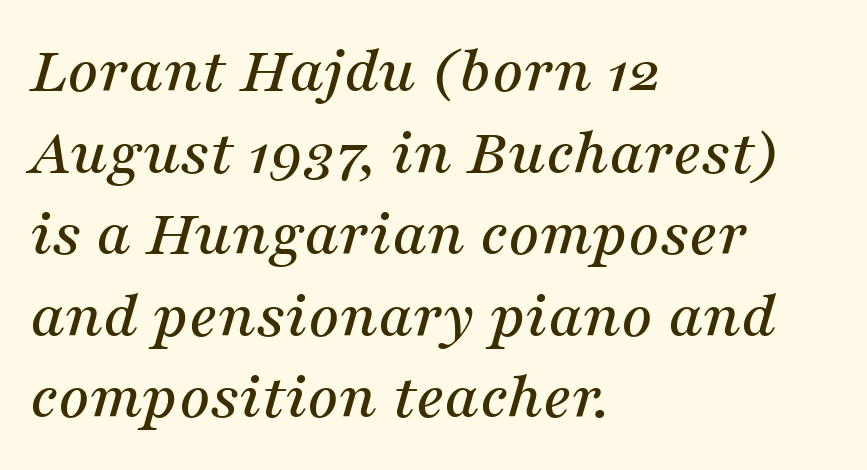
The typography opts for an oblique posture over an upright one. The words here are not underlined. In terms of letterspacing, this is plain default setting. The face used here is proportionally spaced, like ordinary book or web type. Letterform terminals end in serifs throughout the passage. Leftover space on each line is placed entirely after the last word.
